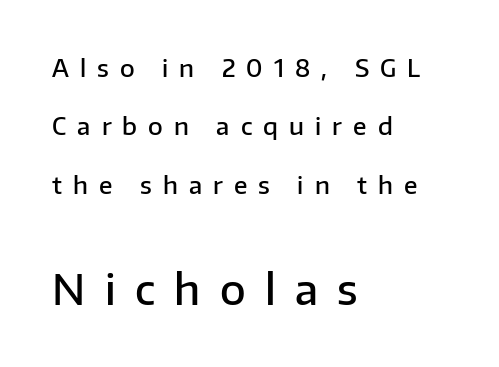
{"serif": "no", "italic": "no", "bold": "semi", "weight": "semibold", "width": "normal", "stroke_contrast": "low", "x_height": "medium", "monospaced": "no", "underline": "no", "align": "left", "line_spacing": "loose", "line_spacing_ratio": 2.43, "letter_spacing": "wide", "letter_spacing_em": 0.46, "larger_block": "second", "size_ratio": 1.75, "glyph_px": 42}
